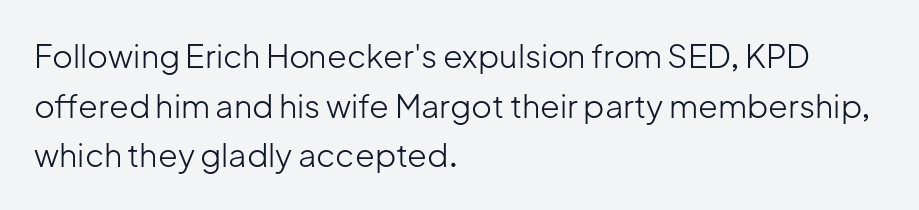
Does the type have serifs? No, each stem ends abruptly. Stroke thickness stays within the range of a standard reading face or lighter. Spacing verdict: proportional, widths tailored to each character. Rule under the text: the space is simply empty.
